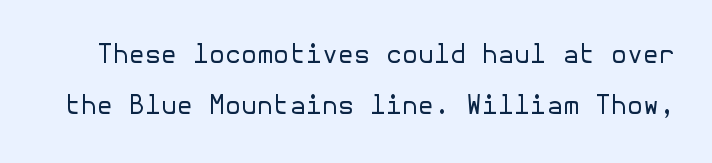
The image shows 26 px text type, upright; set loose line spacing (1.97x), normal letter spacing, not underlined.
